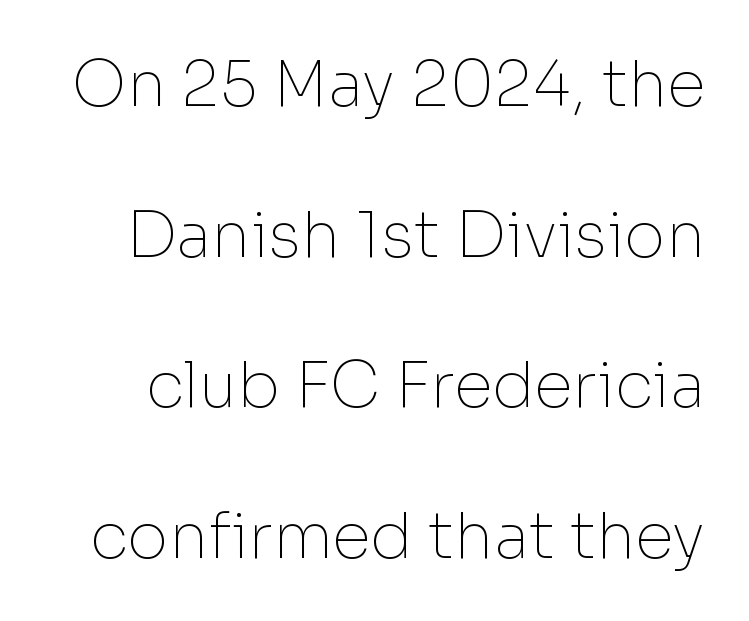
The image shows 63 px thin sans-serif type, upright; set loose line spacing (2.39x), normal letter spacing, not underlined; low stroke contrast and a medium x-height.
